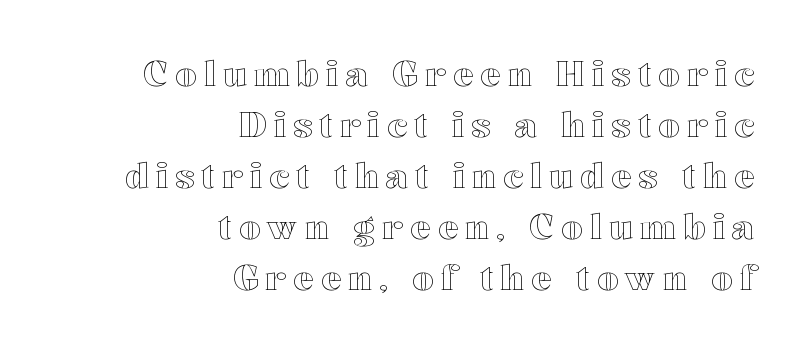
The image shows 34 px wide type, upright; set right-aligned, normal line spacing (1.5x), unusually wide letter spacing (+0.21 em), not underlined; a medium x-height.
